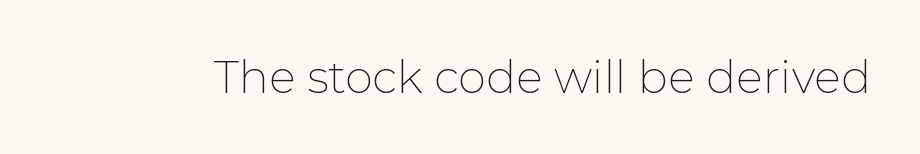
Spacing between characters is what you'd get straight out of the box. Here the designer chose a conventional face with non-uniform glyph widths. Honestly, there is no underline to notice here at all. In terms of letterform style, serifs are entirely absent.
